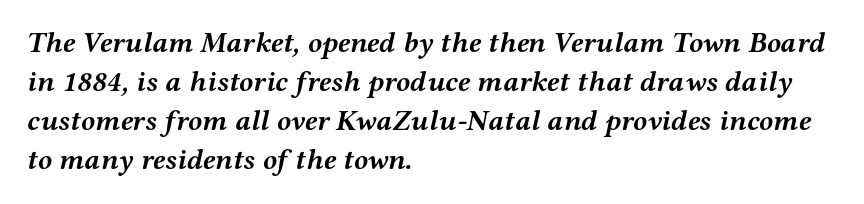
Q: Is the text bold? A: Yes.
Q: Is the text italic (slanted)? A: Yes, it leans right by about 12 degrees.
Q: Is the typeface a serif or a sans-serif typeface? A: Serif.
Q: Is the text underlined? A: No.
Q: How is the paragraph aligned? A: Left-aligned.
Q: Is the spacing between letters normal or unusually wide? A: Normal.
Q: Is the spacing between lines tight, normal or loose? A: Normal.
Q: Width (condensed, normal, or wide)? A: Wide.
Q: Stroke contrast? A: Medium.
Q: x-height? A: Medium.
Q: Monospaced? A: No.
